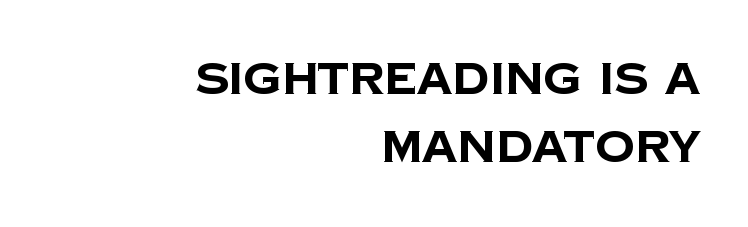
{"serif": "no", "bold": "yes", "weight": "bold", "width": "normal", "stroke_contrast": "low", "x_height": "large", "monospaced": "no", "underline": "no", "align": "right", "line_spacing": "normal", "line_spacing_ratio": 1.55, "letter_spacing": "normal", "letter_spacing_em": 0.0, "glyph_px": 44}
